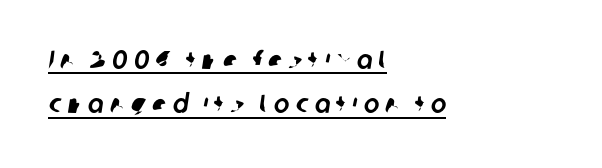
{"underline": "yes", "align": "left", "line_spacing_ratio": 1.71, "letter_spacing": "wide", "letter_spacing_em": 0.24, "glyph_px": 26}
